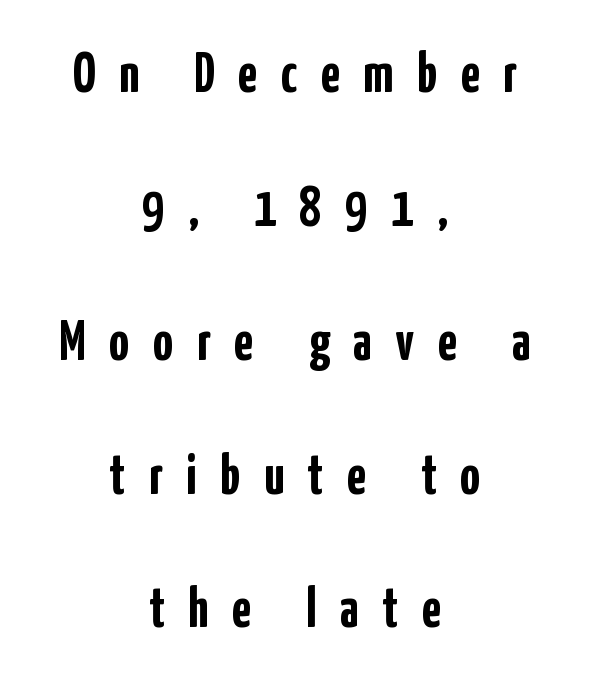
The image shows 56 px semibold, condensed sans-serif type, upright; set centered, loose line spacing (2.39x), unusually wide letter spacing (+0.42 em), not underlined; low stroke contrast and a medium x-height.
